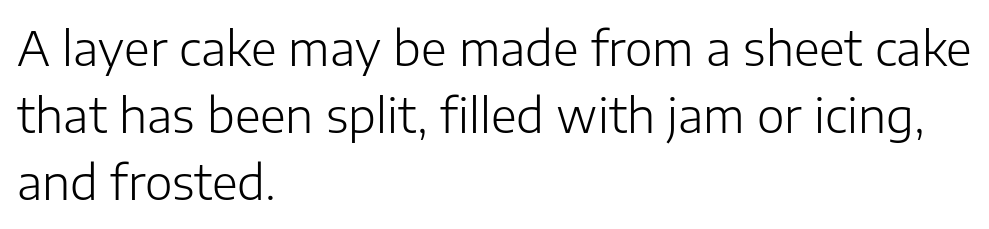
Q: Is the text bold? A: No.
Q: Is the text italic (slanted)? A: No, it is upright.
Q: Is the typeface a serif or a sans-serif typeface? A: Sans-serif.
Q: Is the text underlined? A: No.
Q: How is the paragraph aligned? A: Left-aligned.
Q: Is the spacing between letters normal or unusually wide? A: Normal.
Q: Is the spacing between lines tight, normal or loose? A: Normal.
Q: Width (condensed, normal, or wide)? A: Normal.
Q: Stroke contrast? A: Low.
Q: x-height? A: Medium.
Q: Monospaced? A: No.
